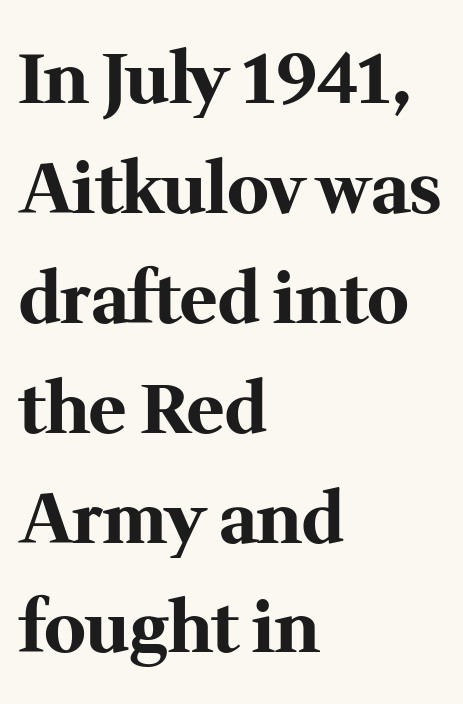
{"serif": "yes", "italic": "no", "bold": "yes", "weight": "bold", "width": "normal", "stroke_contrast": "medium", "x_height": "medium", "monospaced": "no", "underline": "no", "align": "left", "line_spacing": "normal", "line_spacing_ratio": 1.57, "letter_spacing": "normal", "letter_spacing_em": 0.0, "glyph_px": 70}
